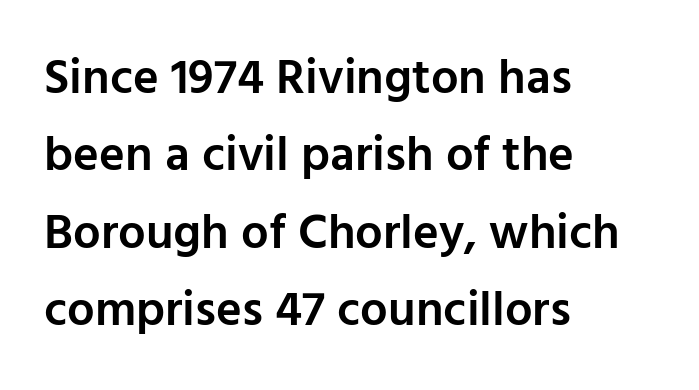
{"serif": "no", "italic": "no", "bold": "semi", "weight": "semibold", "width": "normal", "stroke_contrast": "low", "x_height": "medium", "monospaced": "no", "underline": "no", "align": "left", "line_spacing": "normal", "line_spacing_ratio": 1.58, "letter_spacing": "normal", "letter_spacing_em": 0.0, "glyph_px": 49}
